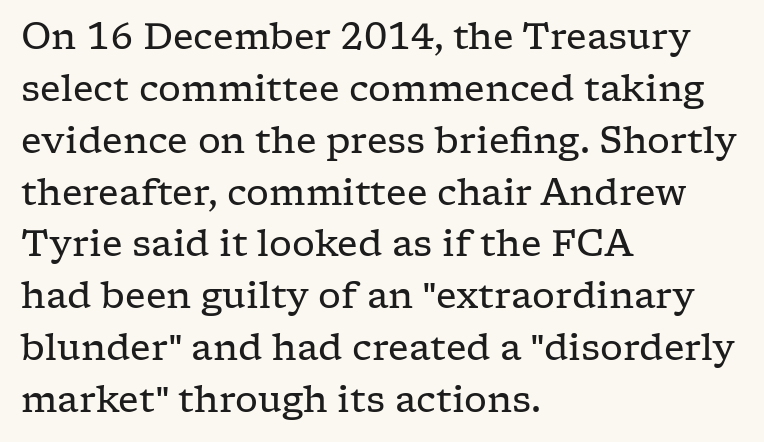
The image shows 36 px regular-weight, wide serif type, upright; set left-aligned, normal line spacing (1.44x), normal letter spacing, not underlined; low stroke contrast and a medium x-height.
